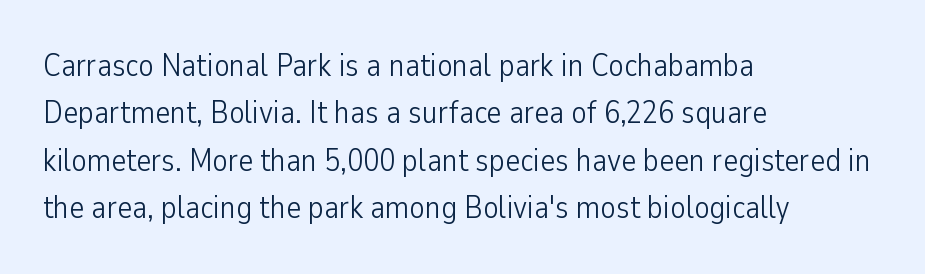
The image shows 32 px light, condensed sans-serif type, upright; set left-aligned, normal line spacing (1.48x), normal letter spacing, not underlined; low stroke contrast and a medium x-height.
